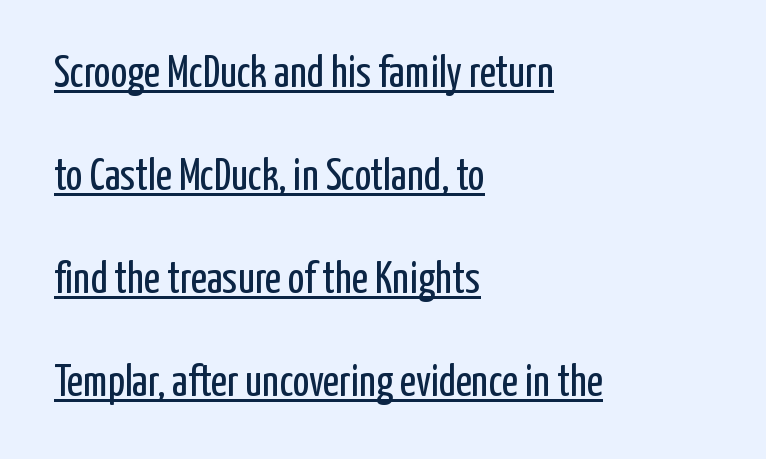
Q: Is the text bold? A: No.
Q: Is the text italic (slanted)? A: No, it is upright.
Q: Is the typeface a serif or a sans-serif typeface? A: Sans-serif.
Q: Is the text underlined? A: Yes.
Q: How is the paragraph aligned? A: Left-aligned.
Q: Is the spacing between letters normal or unusually wide? A: Normal.
Q: Is the spacing between lines tight, normal or loose? A: Loose.
Q: Width (condensed, normal, or wide)? A: Condensed.
Q: Stroke contrast? A: Low.
Q: x-height? A: Medium.
Q: Monospaced? A: No.
